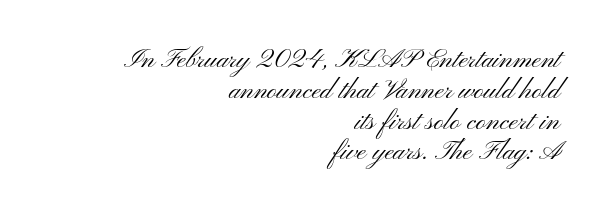
Q: Is the text bold? A: No.
Q: Is the text italic (slanted)? A: Yes.
Q: Is the text underlined? A: No.
Q: How is the paragraph aligned? A: Right-aligned.
Q: Is the spacing between letters normal or unusually wide? A: Normal.
Q: Is the spacing between lines tight, normal or loose? A: Tight.
